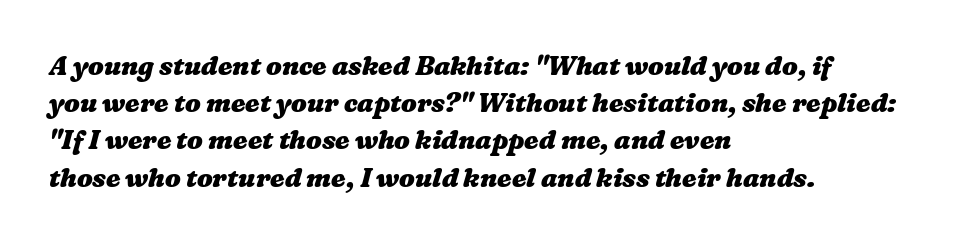
Q: Is the text bold? A: Yes.
Q: Is the text underlined? A: No.
Q: How is the paragraph aligned? A: Left-aligned.
Q: Is the spacing between letters normal or unusually wide? A: Normal.
Q: Is the spacing between lines tight, normal or loose? A: Normal.
